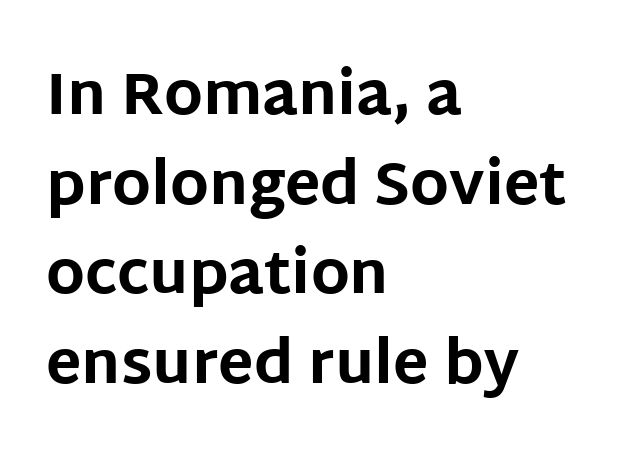
Q: Is the text bold? A: Yes.
Q: Is the text italic (slanted)? A: No, it is upright.
Q: Is the typeface a serif or a sans-serif typeface? A: Sans-serif.
Q: Is the text underlined? A: No.
Q: How is the paragraph aligned? A: Left-aligned.
Q: Is the spacing between letters normal or unusually wide? A: Normal.
Q: Is the spacing between lines tight, normal or loose? A: Normal.
Q: Width (condensed, normal, or wide)? A: Normal.
Q: Stroke contrast? A: Low.
Q: x-height? A: Large.
Q: Monospaced? A: No.
